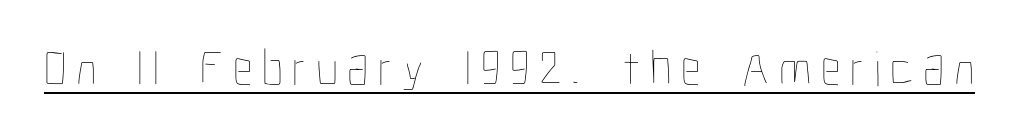
The image shows 50 px thin, condensed type, upright; set underlined; low stroke contrast and a medium x-height.
